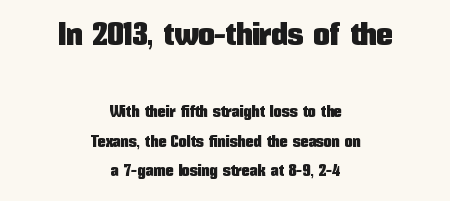
Observe the ordinary spacing: letters are neighbours, not strangers. Notice how the passage keeps no hard edge, just a central spine. Nothing sits at the stroke ends, so this counts as sans-serif. The upper block of text is set noticeably larger than the block beneath it. It's the straight-up-and-down kind of type. Has an underline been added? It has not.
